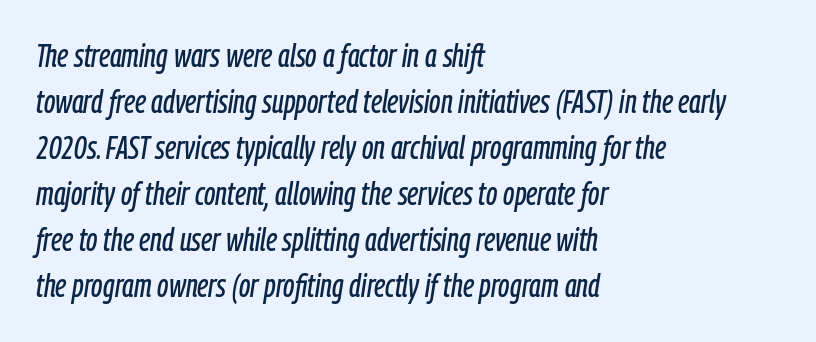
The image shows 32 px condensed type, italic (leaning right); set left-aligned, normal line spacing (1.44x), normal letter spacing, not underlined; low stroke contrast and a medium x-height.
